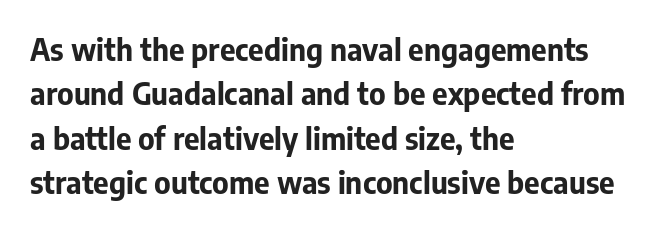
{"serif": "no", "italic": "no", "bold": "yes", "weight": "bold", "width": "normal", "stroke_contrast": "low", "x_height": "medium", "monospaced": "no", "underline": "no", "align": "left", "line_spacing": "normal", "line_spacing_ratio": 1.48, "letter_spacing": "normal", "letter_spacing_em": 0.0, "glyph_px": 30}
